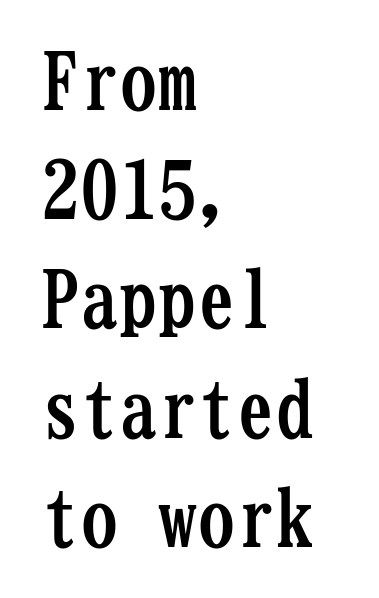
The image shows 78 px semibold, condensed serif type, upright, monospaced; set left-aligned, normal line spacing (1.4x), normal letter spacing, not underlined; low stroke contrast and a medium x-height.
